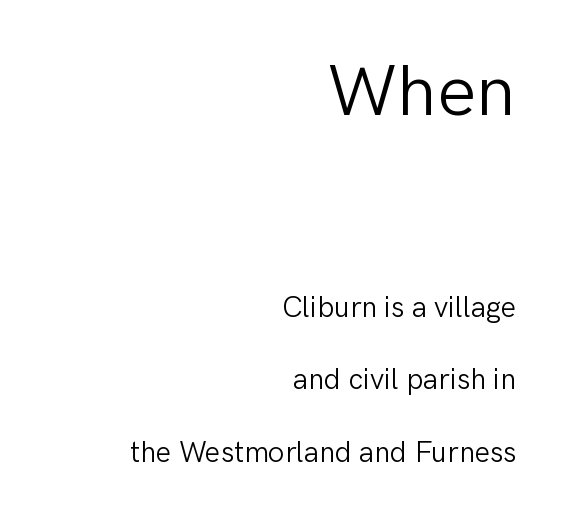
Q: Is the text bold? A: No.
Q: Is the text italic (slanted)? A: No, it is upright.
Q: Is the typeface a serif or a sans-serif typeface? A: Sans-serif.
Q: Is the text underlined? A: No.
Q: How is the paragraph aligned? A: Right-aligned.
Q: Is the spacing between letters normal or unusually wide? A: Normal.
Q: Is the spacing between lines tight, normal or loose? A: Loose.
Q: Which block of text is set in a larger size, the first (top) or the second (bottom)? A: The first (top) one.
Q: Width (condensed, normal, or wide)? A: Normal.
Q: Stroke contrast? A: Low.
Q: x-height? A: Medium.
Q: Monospaced? A: No.
